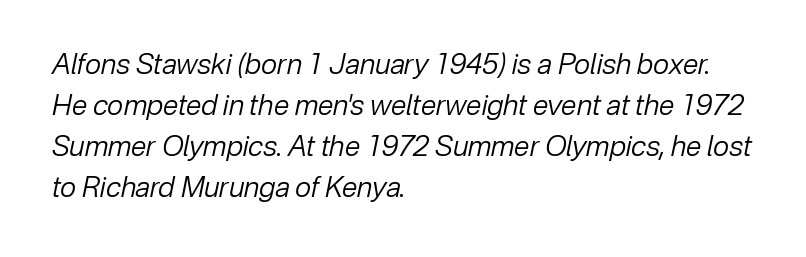
{"italic": "yes", "lean": "right", "slant_degrees": 12, "bold": "no", "weight": "regular", "width": "normal", "stroke_contrast": "low", "x_height": "medium", "monospaced": "no", "underline": "no", "align": "left", "line_spacing": "normal", "line_spacing_ratio": 1.47, "letter_spacing": "normal", "letter_spacing_em": 0.0, "glyph_px": 28}
